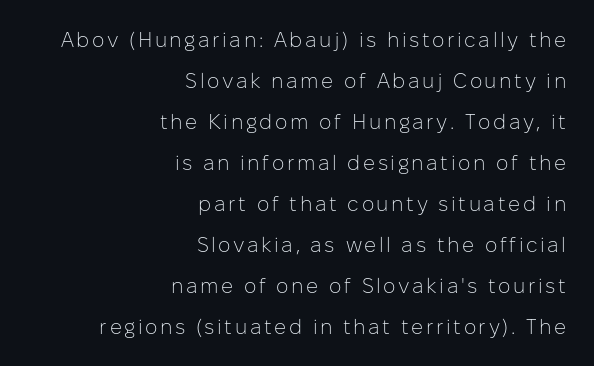
{"italic": "no", "bold": "no", "underline": "no", "align": "right", "line_spacing": "loose", "line_spacing_ratio": 1.95, "glyph_px": 21}
